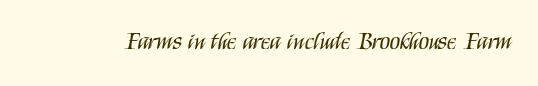
Q: Is the text bold? A: No.
Q: Is the text italic (slanted)? A: Yes.
Q: Is the text underlined? A: No.
Q: Is the spacing between letters normal or unusually wide? A: Normal.
